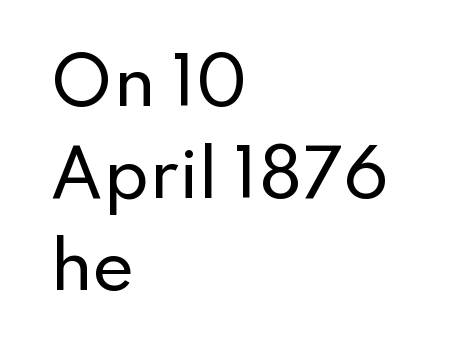
The image shows 64 px sans-serif type, upright; set left-aligned, normal line spacing (1.44x), normal letter spacing, not underlined; low stroke contrast and a small x-height.
